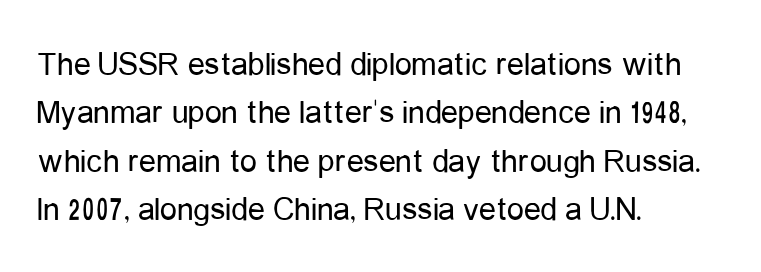
If you drew a line through each stem, it would be perfectly vertical. Leftover space on each line is placed entirely after the last word. Normally led — the rows are evenly, conventionally spaced. Clear beneath every line of the passage. The type is set solid horizontally, with unmodified tracking.
